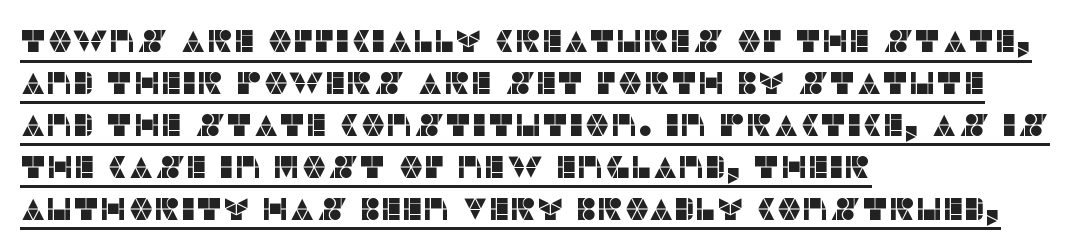
This sample keeps an unexceptional amount of space between lines. The designer went with a sans here, leaving each stem footless. Quick note: not italic, upright. The line texture is even and compact thanks to regular tracking. Do the characters align in a grid? No, the font is proportional.
